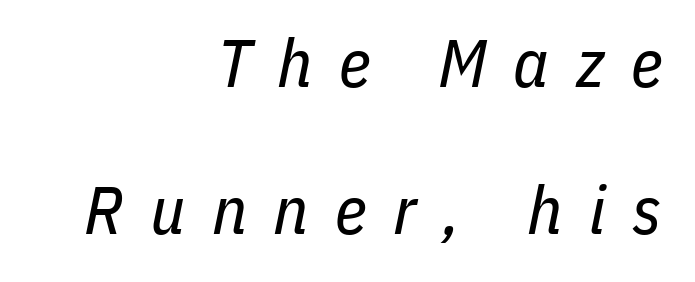
Q: Is the text bold? A: No.
Q: Is the text italic (slanted)? A: Yes, it leans right by about 11 degrees.
Q: Is the text underlined? A: No.
Q: How is the paragraph aligned? A: Right-aligned.
Q: Is the spacing between letters normal or unusually wide? A: Unusually wide.
Q: Is the spacing between lines tight, normal or loose? A: Loose.
Q: Width (condensed, normal, or wide)? A: Condensed.
Q: Stroke contrast? A: Low.
Q: x-height? A: Medium.
Q: Monospaced? A: No.
